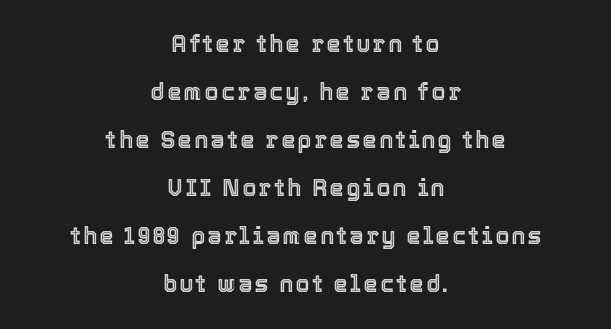
The space directly below the letters is spotless. A roman cut, with each character standing at attention. The compositor balanced each line on the midline. Each new line begins a long way beneath the previous one.
